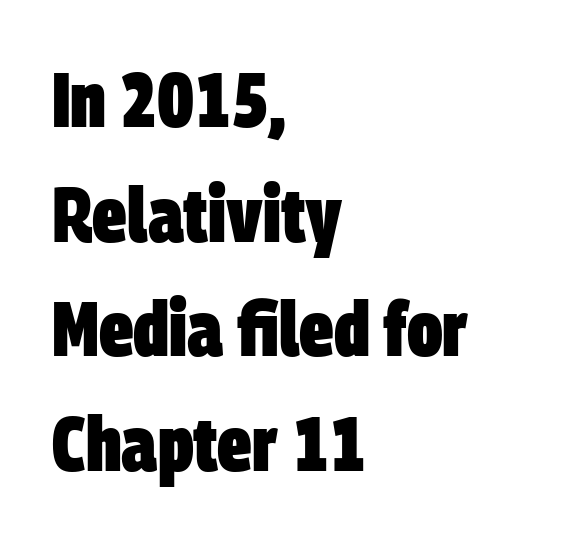
{"serif": "no", "bold": "yes", "weight": "heavy", "width": "condensed", "stroke_contrast": "low", "x_height": "large", "monospaced": "no", "underline": "no", "align": "left", "line_spacing": "normal", "line_spacing_ratio": 1.49, "letter_spacing": "normal", "letter_spacing_em": 0.0, "glyph_px": 77}
